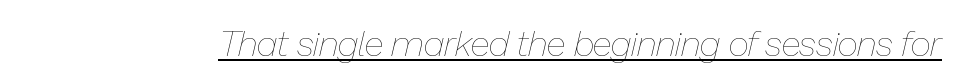
These lines are rendered in a variable-pitch font. No extra tracking has been applied to these lines. Italic? Definitely — the glyphs are oblique. The face looks like a standard text weight, possibly lighter. Each line of the rendering has a horizontal stroke beneath the glyphs.
